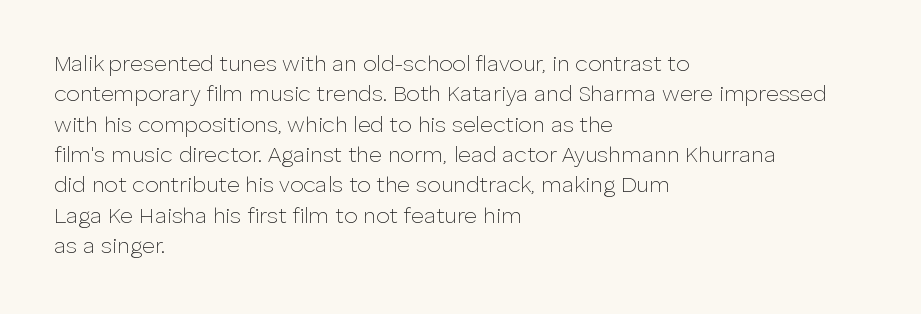
Q: Is the text bold? A: No.
Q: Is the text italic (slanted)? A: No, it is upright.
Q: Is the text underlined? A: No.
Q: How is the paragraph aligned? A: Left-aligned.
Q: Is the spacing between letters normal or unusually wide? A: Normal.
Q: Is the spacing between lines tight, normal or loose? A: Normal.
